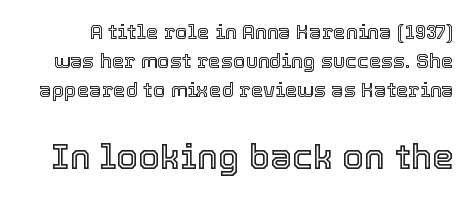
Q: Is the text italic (slanted)? A: No, it is upright.
Q: Is the text underlined? A: No.
Q: Is the spacing between letters normal or unusually wide? A: Normal.
Q: Is the spacing between lines tight, normal or loose? A: Normal.
Q: Which block of text is set in a larger size, the first (top) or the second (bottom)? A: The second (bottom) one.
Q: Width (condensed, normal, or wide)? A: Normal.
Q: x-height? A: Medium.
Q: Monospaced? A: No.
